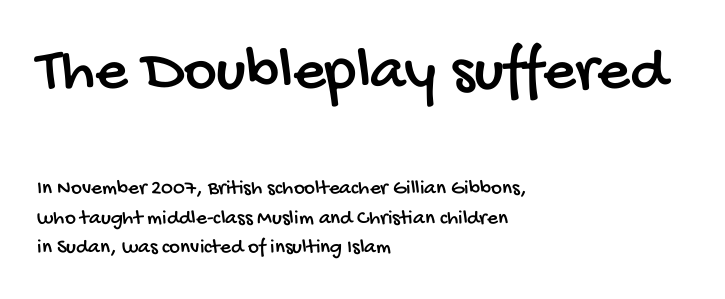
Q: Is the typeface a serif or a sans-serif typeface? A: Sans-serif.
Q: Is the text underlined? A: No.
Q: How is the paragraph aligned? A: Left-aligned.
Q: Is the spacing between letters normal or unusually wide? A: Normal.
Q: Is the spacing between lines tight, normal or loose? A: Normal.
Q: Which block of text is set in a larger size, the first (top) or the second (bottom)? A: The first (top) one.
Q: Width (condensed, normal, or wide)? A: Condensed.
Q: Stroke contrast? A: Low.
Q: x-height? A: Large.
Q: Monospaced? A: No.
